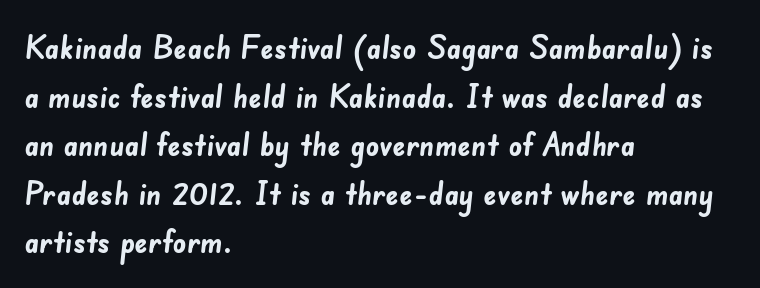
You could not count columns in this text — the font is proportionally spaced. The text block is weighted toward the left margin, trailing off unevenly rightward. The gap between lines stays unmarked. The rendering uses a moderate line-height, typical for paragraphs. Nothing unusual about the tracking: characters are spaced as the font intends.
